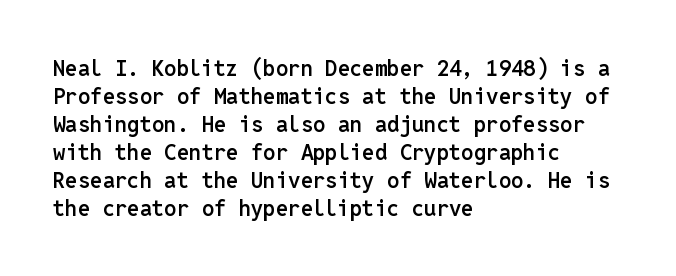
{"italic": "no", "bold": "semi", "underline": "no", "align": "left", "line_spacing": "normal", "line_spacing_ratio": 1.27, "letter_spacing": "normal", "letter_spacing_em": 0.0, "glyph_px": 22}
